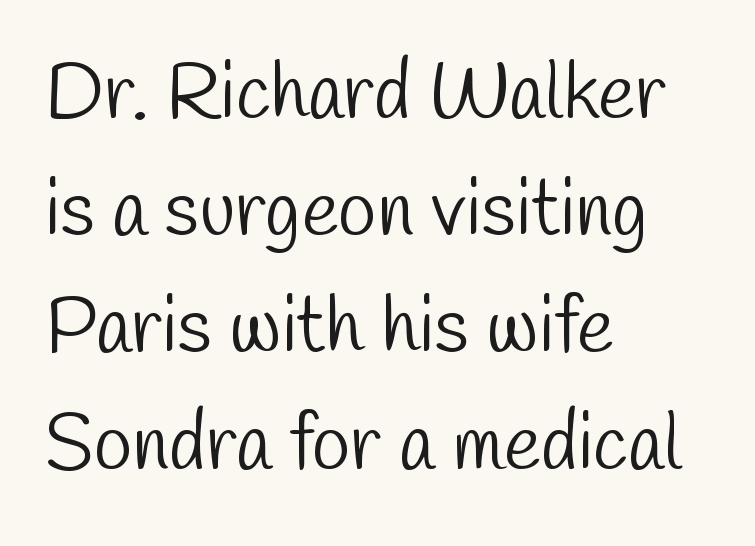
Q: Is the text bold? A: No.
Q: Is the typeface a serif or a sans-serif typeface? A: Sans-serif.
Q: Is the text underlined? A: No.
Q: How is the paragraph aligned? A: Left-aligned.
Q: Is the spacing between letters normal or unusually wide? A: Normal.
Q: Is the spacing between lines tight, normal or loose? A: Normal.
Q: Width (condensed, normal, or wide)? A: Condensed.
Q: Stroke contrast? A: Low.
Q: x-height? A: Medium.
Q: Monospaced? A: No.
